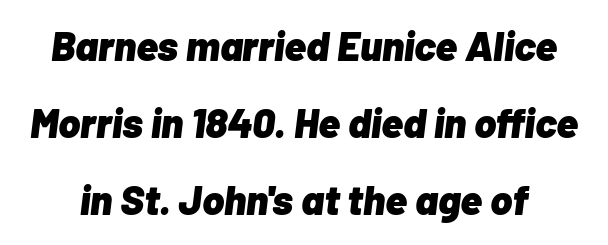
Q: Is the text bold? A: Yes.
Q: Is the text italic (slanted)? A: Yes, it leans right by about 7 degrees.
Q: Is the text underlined? A: No.
Q: Is the spacing between letters normal or unusually wide? A: Normal.
Q: Width (condensed, normal, or wide)? A: Normal.
Q: Stroke contrast? A: Low.
Q: x-height? A: Medium.
Q: Monospaced? A: No.
